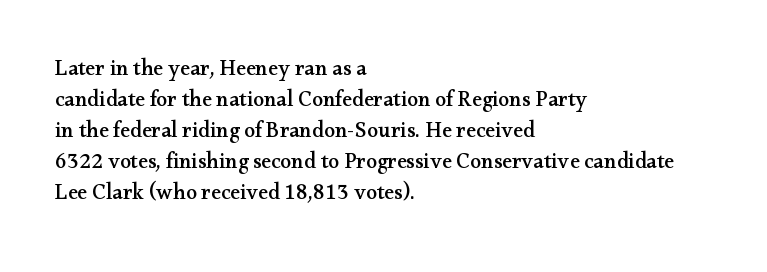
{"italic": "no", "underline": "no", "align": "left", "line_spacing": "normal", "line_spacing_ratio": 1.41, "letter_spacing": "normal", "letter_spacing_em": 0.0, "glyph_px": 22}
